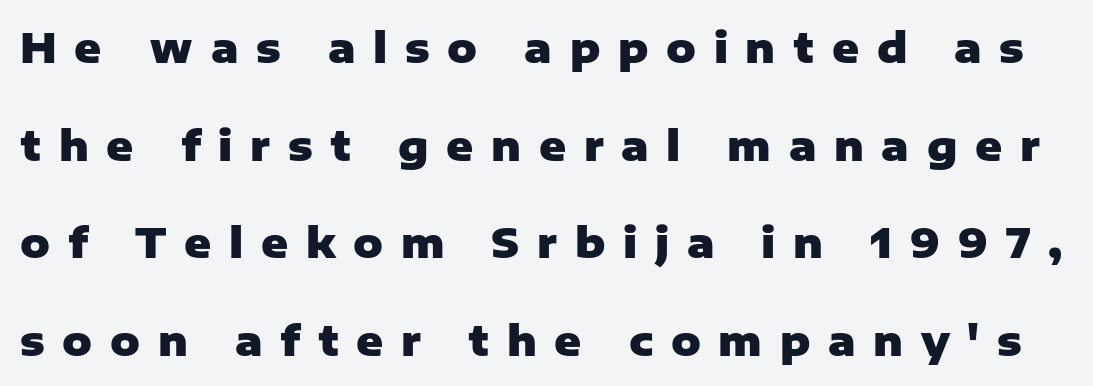
Examine the stroke ends and you'll find no serifs. The characters look thick and weighty, a clear bold. Loose tracking; the words dissolve into strings of separated letters. Quick note: not italic, upright. Underlining? Definitely not there. The block of text is sparse from top to bottom, with ample space between rows.
